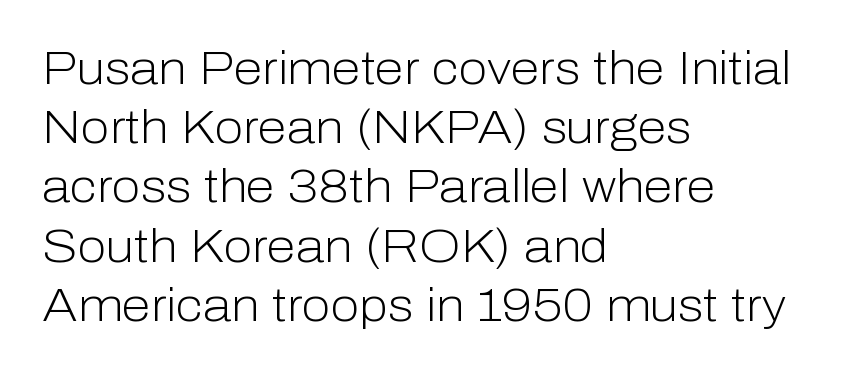
The letterforms sit at book weight or below. The letters advance in unequal steps, a hallmark of proportional type. Evenly set lines give the paragraph a standard silhouette. The type sits square on the baseline with zero lean. The type is set solid horizontally, with unmodified tracking. Font category for this specimen: sans-serif.
